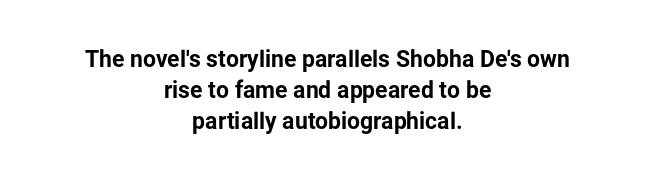
The image shows 23 px bold type, upright; set centered, normal line spacing (1.34x), normal letter spacing, not underlined.
